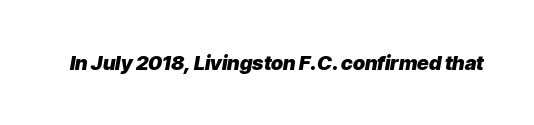
Q: Is the text bold? A: Yes.
Q: Is the text italic (slanted)? A: Yes, it leans right by about 9 degrees.
Q: Is the text underlined? A: No.
Q: Is the spacing between letters normal or unusually wide? A: Normal.
